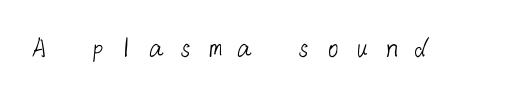
The horizontal fit of the characters is loose and conspicuously gappy. Decoration check: the copy has no underline. Stems and bowls with no extra thickness — not bold. Serif or sans? Sans — the stroke terminals are bare.
